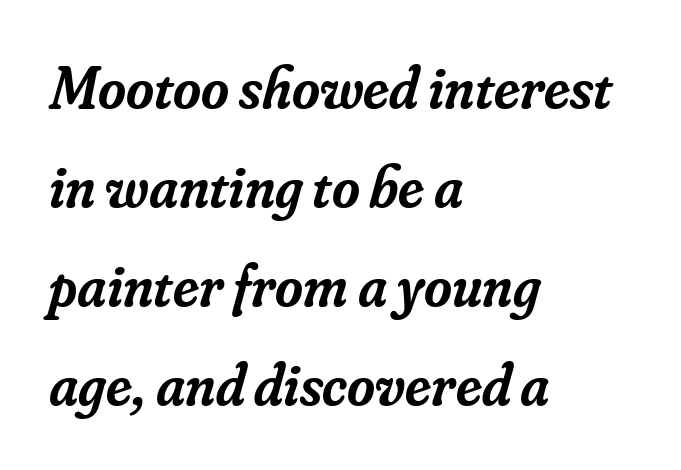
Look at the tracking — it's just the regular setting, nothing added. How heavy is the stroke? Medium-heavy — a semibold, shy of bold. Look at the bottom of the vertical strokes: they flare into serifs here. Glance below the letters and you will spot only blank space. Each new line begins a customary step beneath the previous one.
